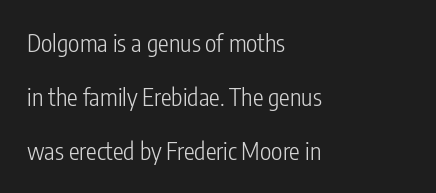
{"italic": "no", "bold": "no", "underline": "no", "align": "left", "line_spacing": "loose", "line_spacing_ratio": 2.25, "letter_spacing": "normal", "letter_spacing_em": 0.0, "glyph_px": 24}
